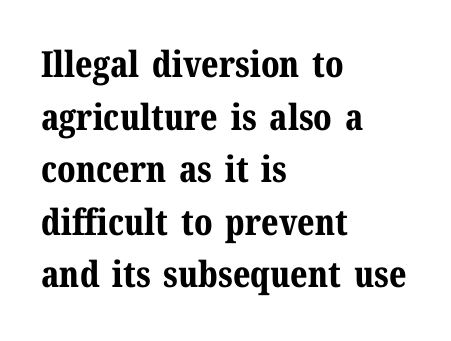
{"serif": "yes", "italic": "no", "bold": "yes", "weight": "bold", "width": "normal", "stroke_contrast": "medium", "x_height": "medium", "monospaced": "no", "underline": "no", "align": "left", "line_spacing": "normal", "line_spacing_ratio": 1.46, "letter_spacing": "normal", "letter_spacing_em": 0.0, "glyph_px": 36}
